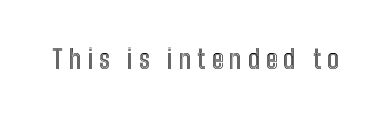
{"italic": "no", "underline": "no", "letter_spacing": "wide", "letter_spacing_em": 0.23, "glyph_px": 26}
